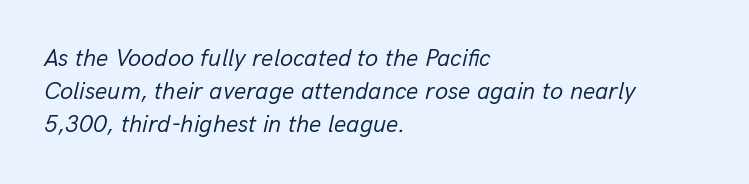
{"italic": "yes", "lean": "right", "slant_degrees": 13, "bold": "no", "underline": "no", "align": "left", "line_spacing": "normal", "line_spacing_ratio": 1.37, "letter_spacing": "normal", "letter_spacing_em": 0.0, "glyph_px": 24}
